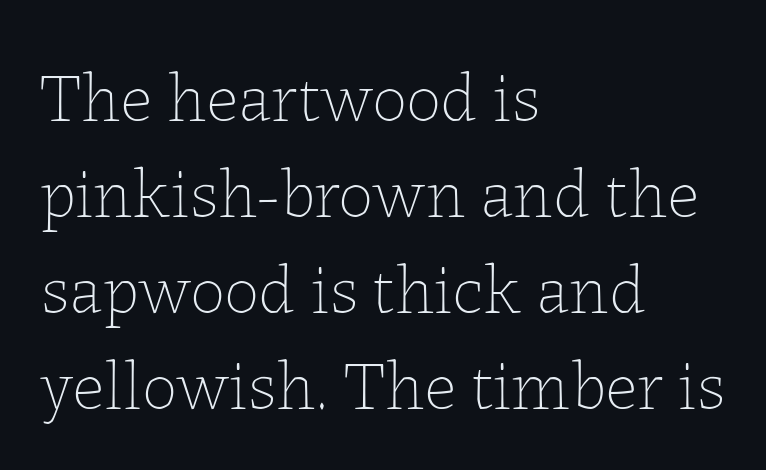
The image shows 70 px thin type, upright; set left-aligned, normal line spacing (1.37x), normal letter spacing, not underlined; low stroke contrast and a medium x-height.
